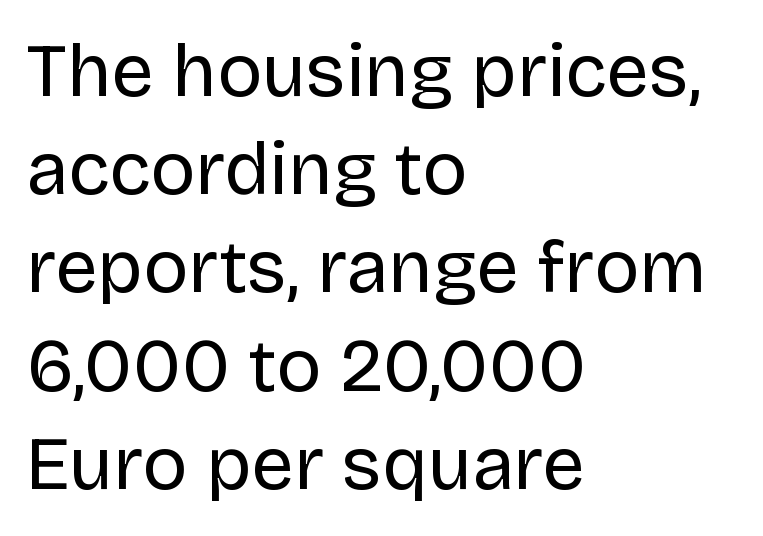
Q: Is the text bold? A: No.
Q: Is the text italic (slanted)? A: No, it is upright.
Q: Is the typeface a serif or a sans-serif typeface? A: Sans-serif.
Q: Is the text underlined? A: No.
Q: How is the paragraph aligned? A: Left-aligned.
Q: Is the spacing between letters normal or unusually wide? A: Normal.
Q: Is the spacing between lines tight, normal or loose? A: Normal.
Q: Width (condensed, normal, or wide)? A: Normal.
Q: Stroke contrast? A: Low.
Q: x-height? A: Large.
Q: Monospaced? A: No.
